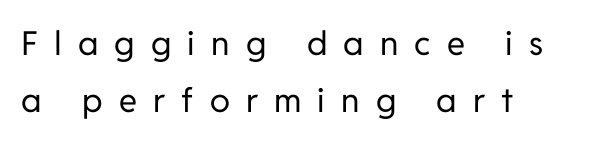
{"serif": "no", "italic": "no", "bold": "no", "weight": "regular", "width": "normal", "stroke_contrast": "low", "x_height": "medium", "monospaced": "no", "underline": "no", "align": "left", "line_spacing_ratio": 1.73, "letter_spacing": "wide", "letter_spacing_em": 0.49, "glyph_px": 33}
